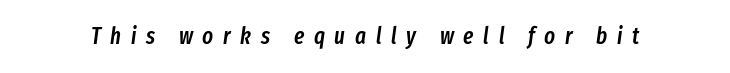
Q: Is the text bold? A: Semi-bold.
Q: Is the text italic (slanted)? A: Yes, it leans right by about 8 degrees.
Q: Is the text underlined? A: No.
Q: Is the spacing between letters normal or unusually wide? A: Unusually wide.
